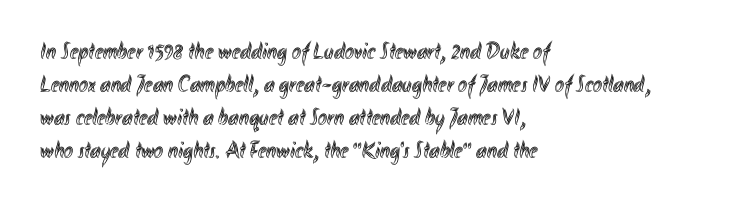
The lines are quadded left. Does extra space separate the letters? No, they use regular spacing. Notice how descenders clear the ascenders below comfortably — that's standard leading. This rendering features lettering with no underline.
